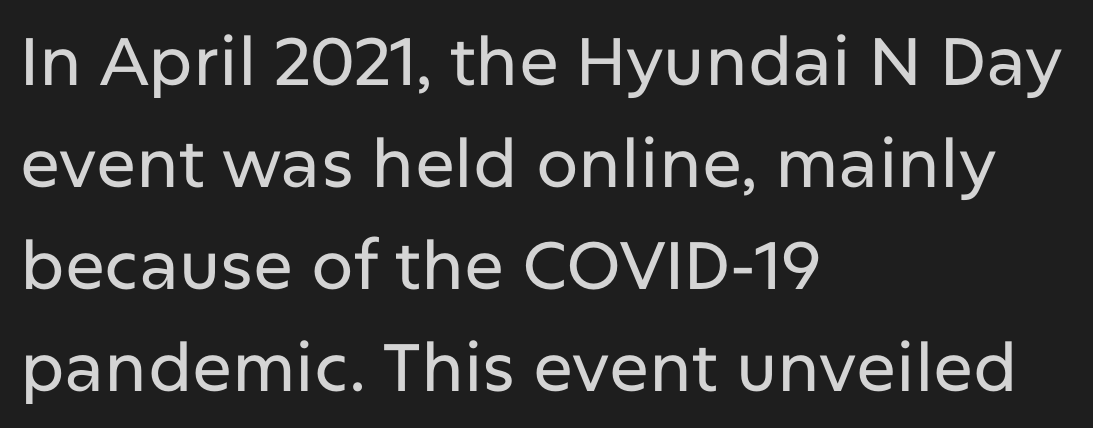
Q: Is the text italic (slanted)? A: No, it is upright.
Q: Is the typeface a serif or a sans-serif typeface? A: Sans-serif.
Q: Is the text underlined? A: No.
Q: How is the paragraph aligned? A: Left-aligned.
Q: Is the spacing between letters normal or unusually wide? A: Normal.
Q: Is the spacing between lines tight, normal or loose? A: Normal.
Q: Width (condensed, normal, or wide)? A: Normal.
Q: Stroke contrast? A: Low.
Q: x-height? A: Medium.
Q: Monospaced? A: No.
